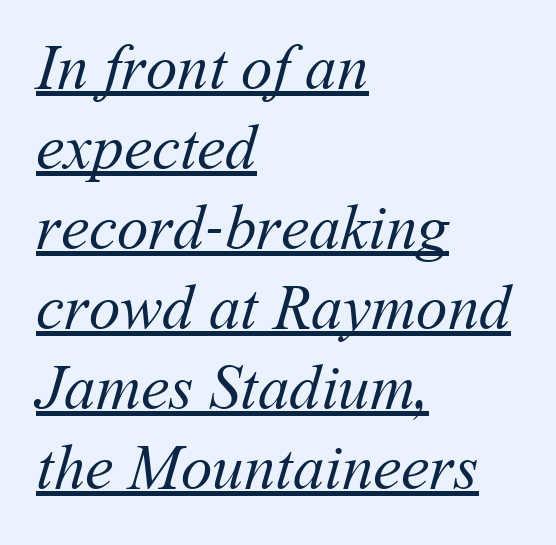
{"bold": "no", "weight": "regular", "width": "normal", "stroke_contrast": "medium", "x_height": "medium", "monospaced": "no", "underline": "yes", "align": "left", "line_spacing": "normal", "line_spacing_ratio": 1.27, "letter_spacing": "normal", "letter_spacing_em": 0.0, "glyph_px": 63}
